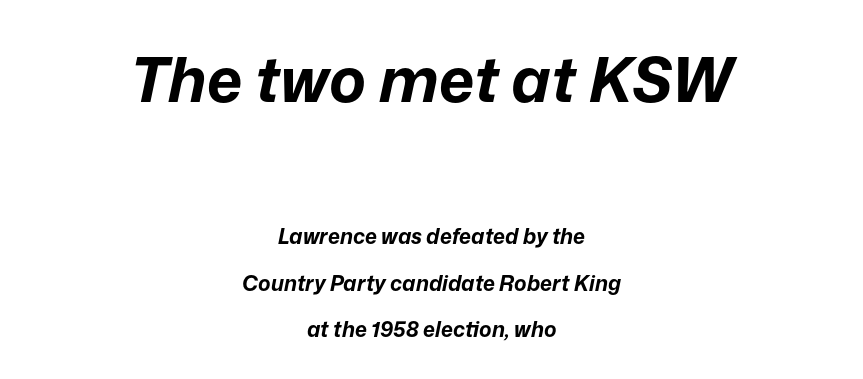
Q: Is the text bold? A: Yes.
Q: Is the text italic (slanted)? A: Yes, it leans right by about 12 degrees.
Q: Is the text underlined? A: No.
Q: How is the paragraph aligned? A: Centered.
Q: Is the spacing between letters normal or unusually wide? A: Normal.
Q: Is the spacing between lines tight, normal or loose? A: Loose.
Q: Which block of text is set in a larger size, the first (top) or the second (bottom)? A: The first (top) one.
Q: Width (condensed, normal, or wide)? A: Normal.
Q: Stroke contrast? A: Low.
Q: x-height? A: Medium.
Q: Monospaced? A: No.
